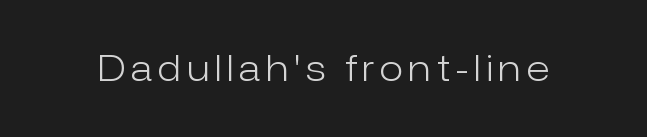
{"serif": "no", "italic": "no", "bold": "no", "weight": "light", "width": "normal", "stroke_contrast": "low", "x_height": "medium", "monospaced": "no", "underline": "no", "glyph_px": 35}
